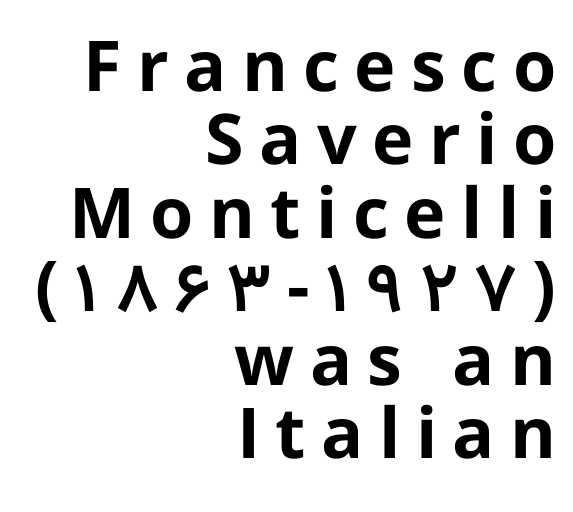
The image shows 70 px bold sans-serif type, upright; set right-aligned, tight line spacing (1.05x), unusually wide letter spacing (+0.22 em), not underlined; low stroke contrast and a medium x-height.
